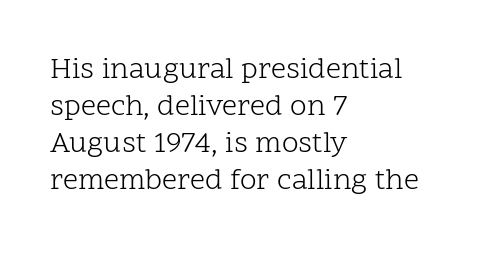
The image shows 30 px light serif type, upright; set left-aligned, line spacing 1.23x, normal letter spacing, not underlined; low stroke contrast and a medium x-height.
